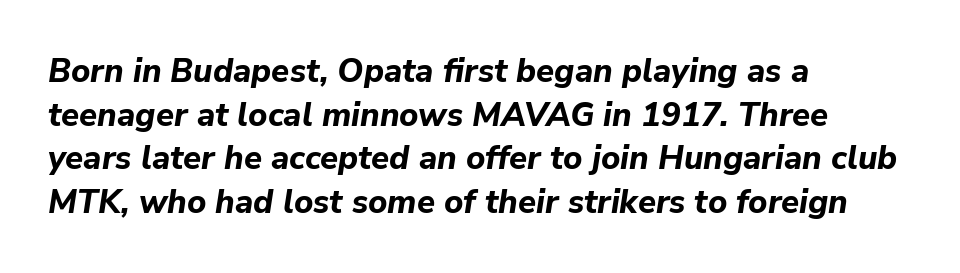
The image shows 33 px bold type, italic (leaning right); set left-aligned, normal line spacing (1.32x), normal letter spacing, not underlined; low stroke contrast and a medium x-height.
